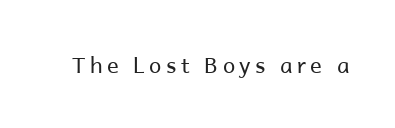
The strokes are not fattened; the text isn't bold. What stands out about the letter spacing? Its width — letters are far apart. Posture: straight, roman, zero tilt. Type without underlining.
